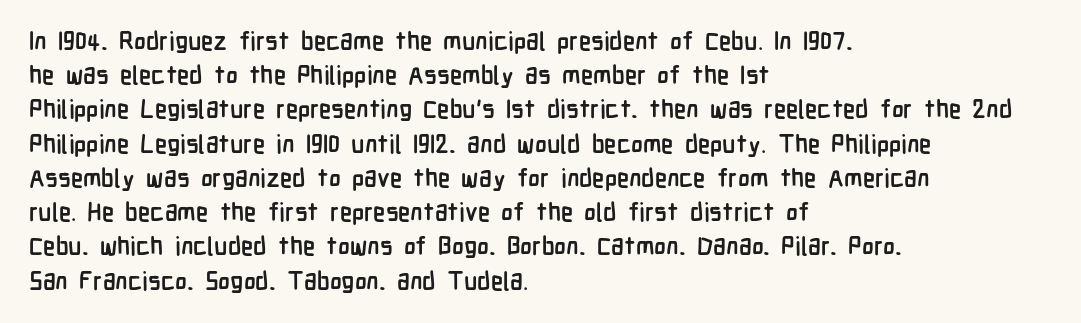
Q: Is the text bold? A: Yes.
Q: Is the text italic (slanted)? A: No, it is upright.
Q: Is the text underlined? A: No.
Q: How is the paragraph aligned? A: Left-aligned.
Q: Is the spacing between letters normal or unusually wide? A: Normal.
Q: Is the spacing between lines tight, normal or loose? A: Normal.
